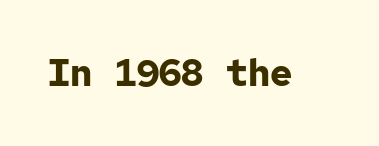
Q: Is the text bold? A: Yes.
Q: Is the text italic (slanted)? A: No, it is upright.
Q: Is the typeface a serif or a sans-serif typeface? A: Sans-serif.
Q: Is the text underlined? A: No.
Q: Is the spacing between letters normal or unusually wide? A: Normal.
Q: Width (condensed, normal, or wide)? A: Normal.
Q: Stroke contrast? A: Low.
Q: x-height? A: Medium.
Q: Monospaced? A: Yes.
